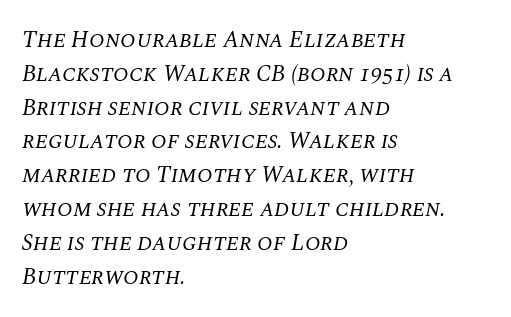
What stands out about the letter spacing? Nothing — it is the standard amount. The line-height multiplier appears to be the usual default. The rag falls on the right side of this text block. These glyphs show unthickened strokes, regular width or finer. Rule under the text: the space is simply empty.
